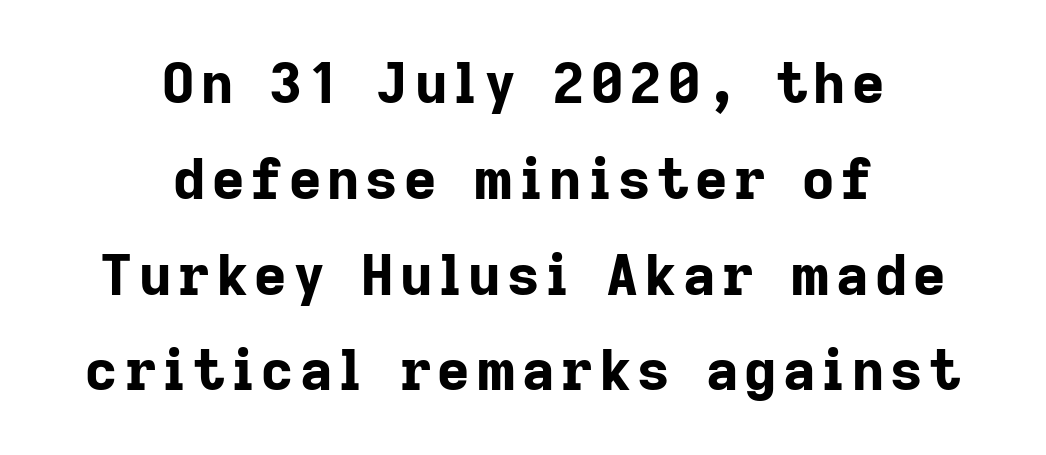
{"serif": "no", "italic": "no", "bold": "yes", "weight": "bold", "width": "normal", "stroke_contrast": "low", "x_height": "medium", "monospaced": "no", "underline": "no", "align": "center", "line_spacing_ratio": 1.71, "glyph_px": 56}
